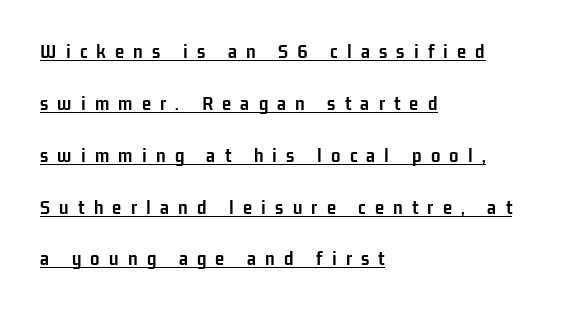
{"italic": "no", "bold": "yes", "underline": "yes", "align": "left", "line_spacing": "loose", "line_spacing_ratio": 2.47, "letter_spacing": "wide", "letter_spacing_em": 0.44, "glyph_px": 21}
